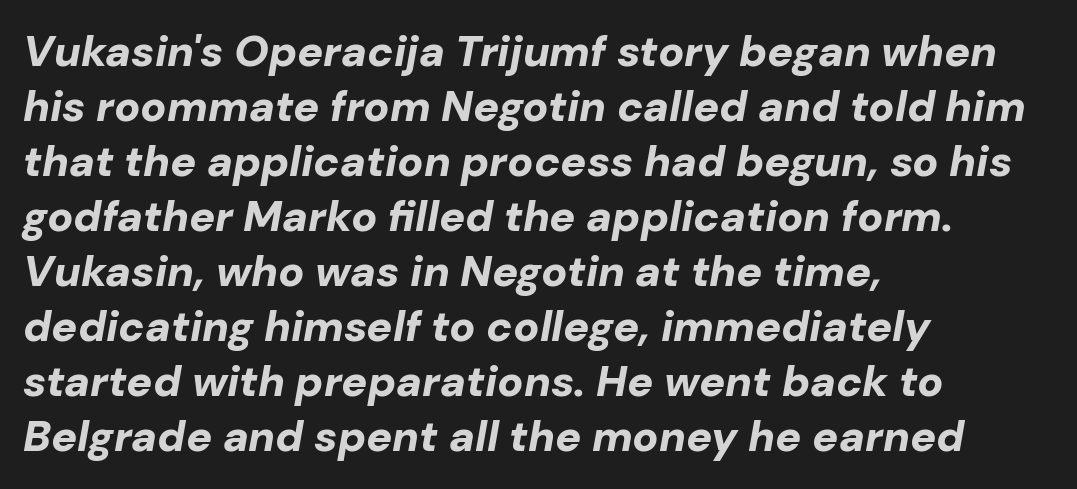
The image shows 43 px bold type, italic (leaning right); set left-aligned, normal line spacing (1.28x), normal letter spacing, not underlined; low stroke contrast and a medium x-height.
